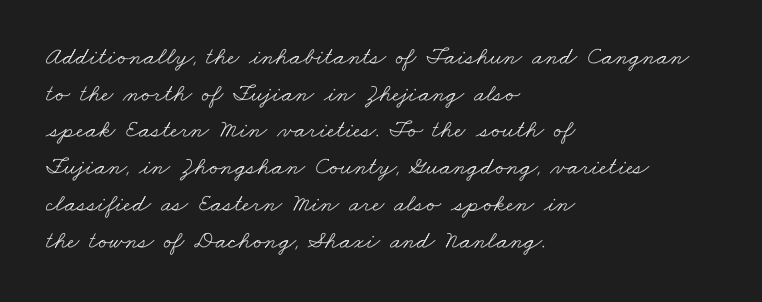
{"bold": "no", "underline": "no", "align": "left", "line_spacing": "normal", "line_spacing_ratio": 1.47, "letter_spacing": "normal", "letter_spacing_em": 0.0, "glyph_px": 25}
